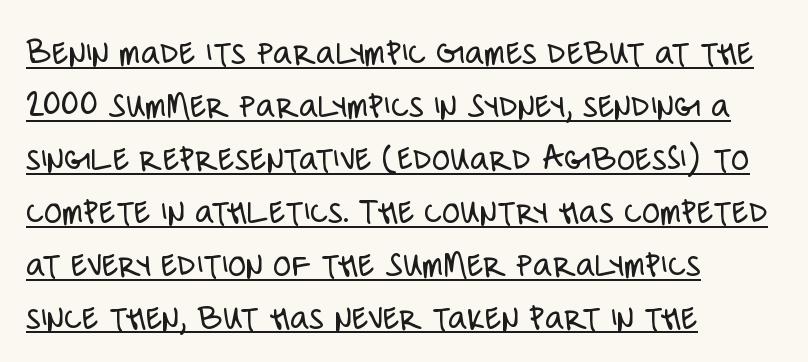
{"serif": "no", "italic": "no", "bold": "no", "weight": "light", "width": "condensed", "stroke_contrast": "low", "x_height": "large", "monospaced": "no", "underline": "yes", "align": "left", "line_spacing": "normal", "line_spacing_ratio": 1.43, "letter_spacing": "normal", "letter_spacing_em": 0.0, "glyph_px": 37}
